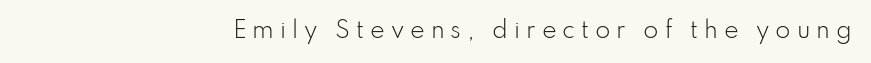
The font's upright variant was chosen for this text. Ink coverage per letter is moderate at most. The baseline area is clear. The typesetter chose a ragged-left arrangement here. Spacing between characters has been opened up far beyond the box default.
